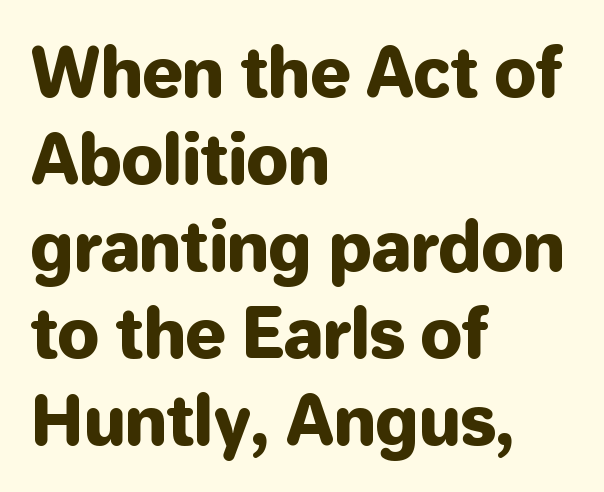
{"serif": "no", "italic": "no", "width": "normal", "stroke_contrast": "low", "x_height": "medium", "monospaced": "no", "underline": "no", "align": "left", "line_spacing": "normal", "line_spacing_ratio": 1.3, "letter_spacing": "normal", "letter_spacing_em": 0.0, "glyph_px": 67}
